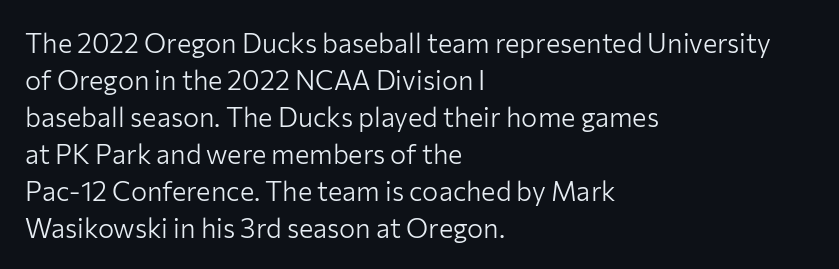
Q: Is the text bold? A: No.
Q: Is the text italic (slanted)? A: No, it is upright.
Q: Is the text underlined? A: No.
Q: How is the paragraph aligned? A: Left-aligned.
Q: Is the spacing between letters normal or unusually wide? A: Normal.
Q: Is the spacing between lines tight, normal or loose? A: Normal.
